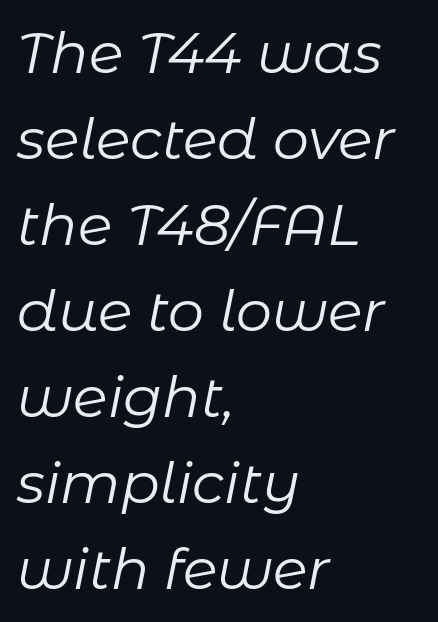
{"italic": "yes", "lean": "right", "slant_degrees": 11, "bold": "no", "weight": "regular", "width": "normal", "stroke_contrast": "low", "x_height": "medium", "monospaced": "no", "underline": "no", "align": "left", "line_spacing": "normal", "line_spacing_ratio": 1.51, "letter_spacing": "normal", "letter_spacing_em": 0.0, "glyph_px": 57}
